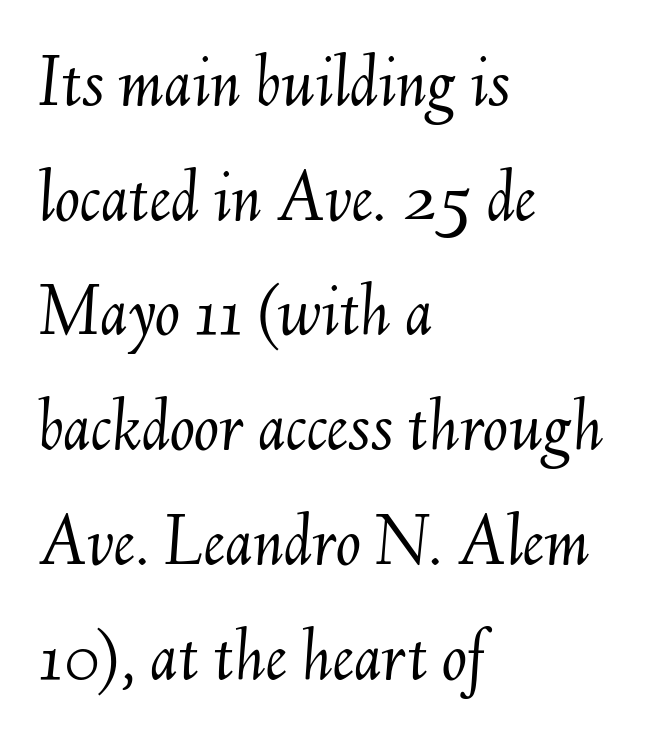
{"italic": "yes", "lean": "right", "slant_degrees": 6, "bold": "no", "weight": "light", "width": "normal", "stroke_contrast": "medium", "x_height": "small", "monospaced": "no", "underline": "no", "align": "left", "line_spacing": "normal", "line_spacing_ratio": 1.53, "letter_spacing": "normal", "letter_spacing_em": 0.0, "glyph_px": 75}
